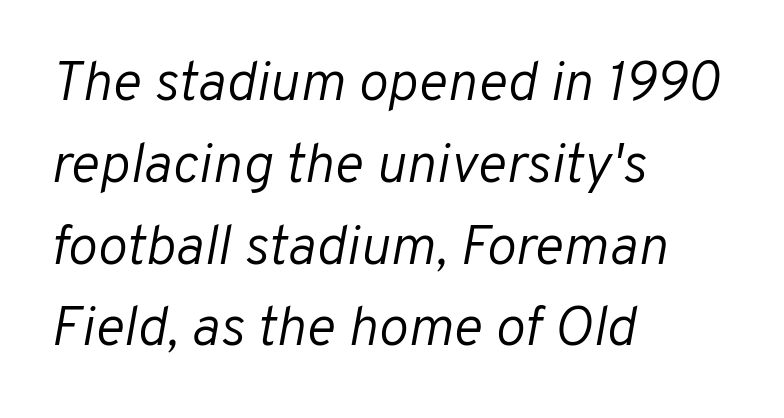
Q: Is the text bold? A: No.
Q: Is the text italic (slanted)? A: Yes, it leans right by about 10 degrees.
Q: Is the text underlined? A: No.
Q: How is the paragraph aligned? A: Left-aligned.
Q: Is the spacing between letters normal or unusually wide? A: Normal.
Q: Is the spacing between lines tight, normal or loose? A: Normal.
Q: Width (condensed, normal, or wide)? A: Normal.
Q: Stroke contrast? A: Low.
Q: x-height? A: Medium.
Q: Monospaced? A: No.
